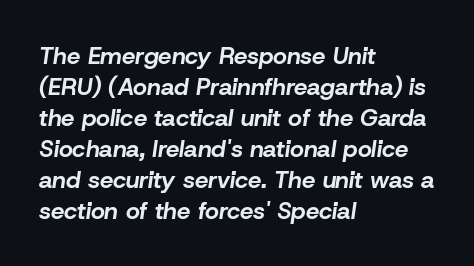
The image shows 24 px bold type, italic (leaning right); set left-aligned, normal line spacing (1.29x), normal letter spacing, not underlined.
